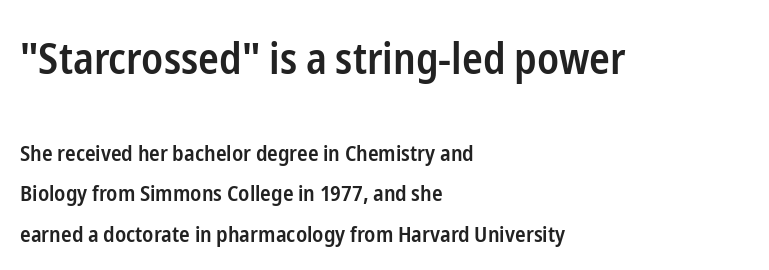
The horizontal fit of the characters is conventional and even. Italic: no, the glyphs are upright roman. Varying glyph widths throughout — classic text-font behaviour. What kind of face is this? One without serifs — a sans. If you drew a ruler down the left edge, every line would touch it. The more generous point size was reserved for the upper chunk.
